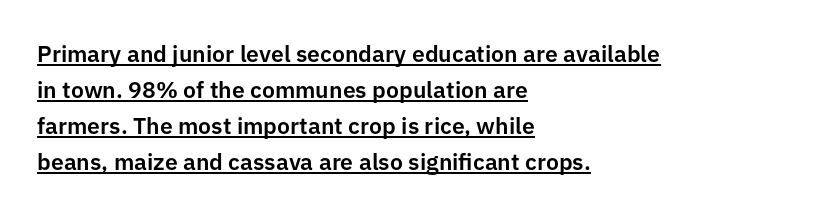
The image shows 23 px text type, upright; set left-aligned, normal line spacing (1.57x), normal letter spacing, underlined.
